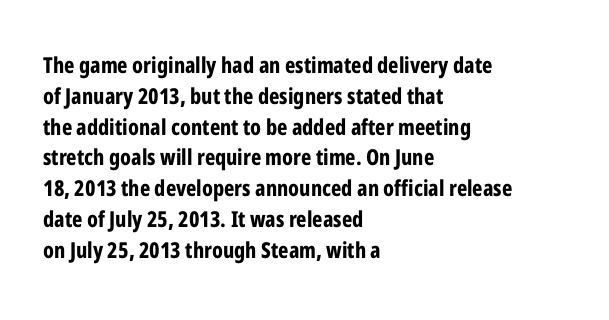
The image shows 22 px bold type, upright; set left-aligned, normal line spacing (1.4x), normal letter spacing, not underlined.
